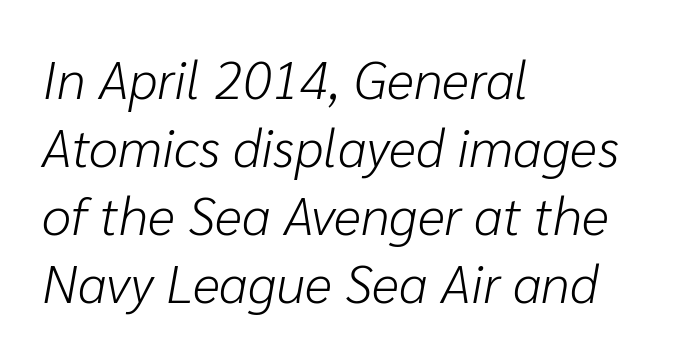
The image shows 53 px light type, italic (leaning right); set left-aligned, normal line spacing (1.28x), normal letter spacing, not underlined; low stroke contrast and a medium x-height.
